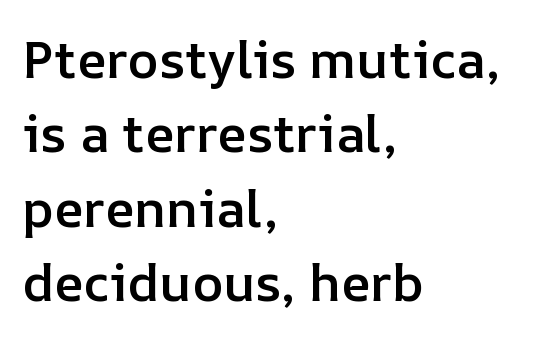
Q: Is the text bold? A: Semi-bold.
Q: Is the text italic (slanted)? A: No, it is upright.
Q: Is the text underlined? A: No.
Q: How is the paragraph aligned? A: Left-aligned.
Q: Is the spacing between letters normal or unusually wide? A: Normal.
Q: Is the spacing between lines tight, normal or loose? A: Normal.
Q: Width (condensed, normal, or wide)? A: Normal.
Q: Stroke contrast? A: Low.
Q: x-height? A: Medium.
Q: Monospaced? A: No.
